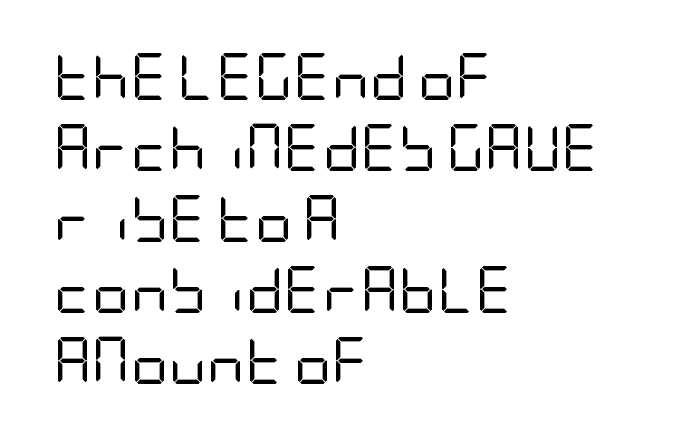
The rendering uses a moderate line-height, typical for paragraphs. Quick note: not italic, upright. These lines are composed in type without serifs. Does the copy run flush right? No — it runs flush left. Bold? No — there's no thickening of the strokes.
